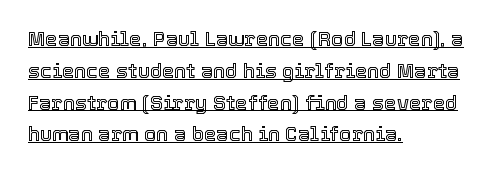
{"italic": "no", "underline": "yes", "align": "left", "line_spacing": "normal", "line_spacing_ratio": 1.59, "letter_spacing": "normal", "letter_spacing_em": 0.0, "glyph_px": 20}
